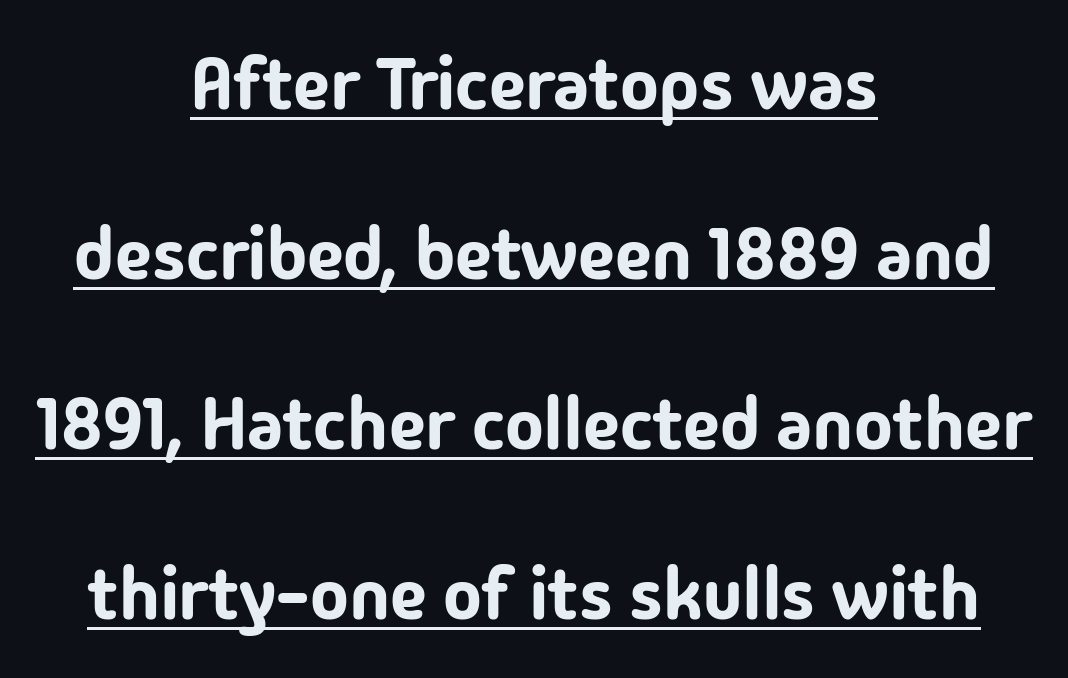
The image shows 73 px sans-serif type, upright; set centered, loose line spacing (2.33x), normal letter spacing, underlined; low stroke contrast and a medium x-height.
